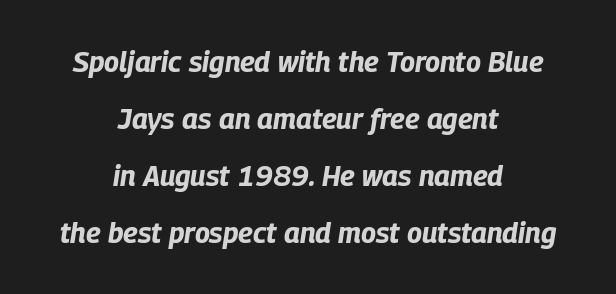
This sample is center-justified, so both line endings float freely. The letters advance in unequal steps, a hallmark of proportional type. The whole block is typeset with a tilt. Check the space under the baseline: it is left empty.
